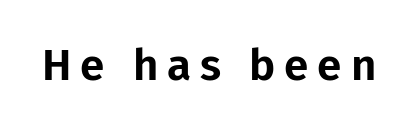
The image shows 44 px sans-serif type, upright; set unusually wide letter spacing (+0.2 em), not underlined; low stroke contrast and a medium x-height.
